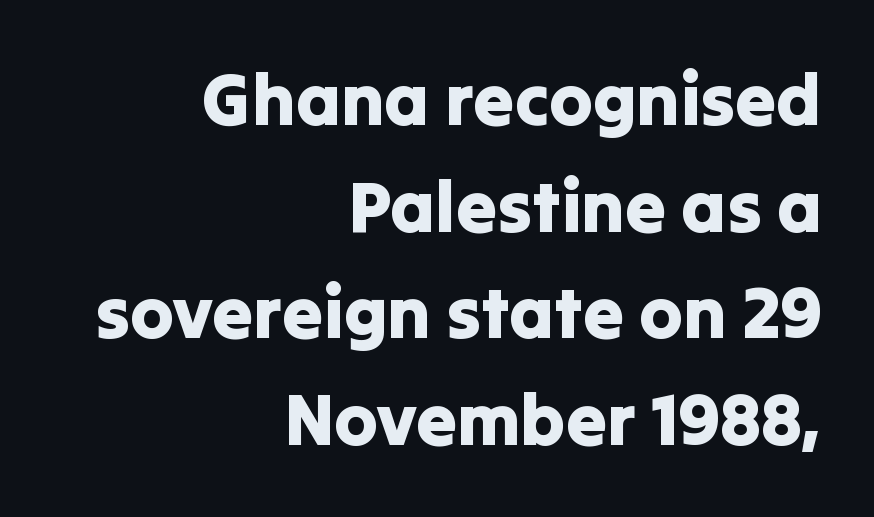
Q: Is the text italic (slanted)? A: No, it is upright.
Q: Is the typeface a serif or a sans-serif typeface? A: Sans-serif.
Q: Is the text underlined? A: No.
Q: How is the paragraph aligned? A: Right-aligned.
Q: Is the spacing between letters normal or unusually wide? A: Normal.
Q: Is the spacing between lines tight, normal or loose? A: Normal.
Q: Width (condensed, normal, or wide)? A: Normal.
Q: Stroke contrast? A: Low.
Q: x-height? A: Medium.
Q: Monospaced? A: No.
